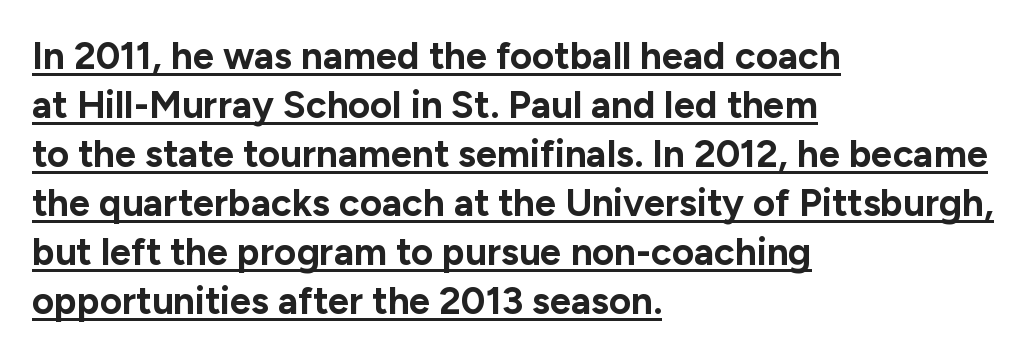
Q: Is the text bold? A: Yes.
Q: Is the text italic (slanted)? A: No, it is upright.
Q: Is the typeface a serif or a sans-serif typeface? A: Sans-serif.
Q: Is the text underlined? A: Yes.
Q: How is the paragraph aligned? A: Left-aligned.
Q: Is the spacing between letters normal or unusually wide? A: Normal.
Q: Is the spacing between lines tight, normal or loose? A: Normal.
Q: Width (condensed, normal, or wide)? A: Normal.
Q: Stroke contrast? A: Low.
Q: x-height? A: Medium.
Q: Monospaced? A: No.
